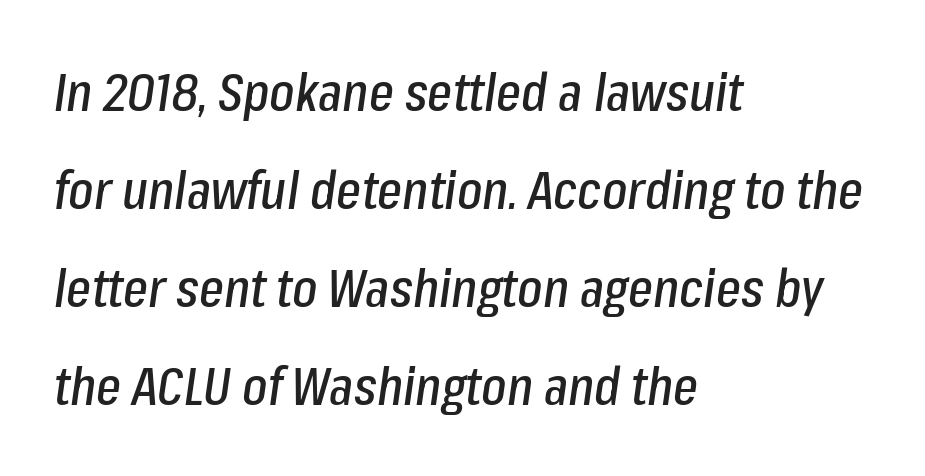
The image shows 53 px condensed type, italic (leaning right); set left-aligned, line spacing 1.85x, normal letter spacing, not underlined; low stroke contrast and a medium x-height.
